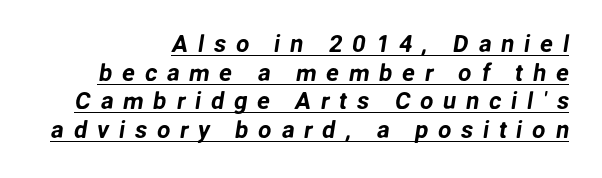
{"underline": "yes", "align": "right", "line_spacing_ratio": 1.19, "letter_spacing": "wide", "letter_spacing_em": 0.4, "glyph_px": 24}
